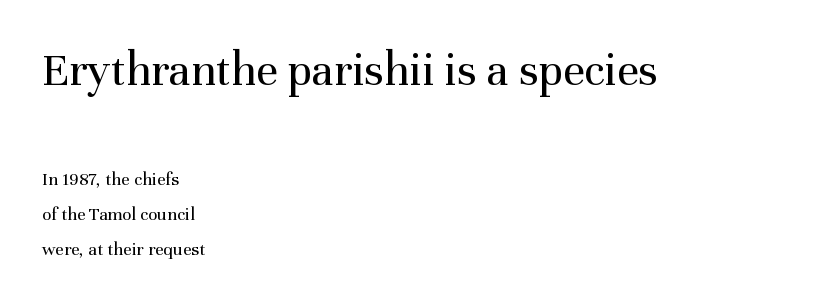
Q: Is the text bold? A: No.
Q: Is the text italic (slanted)? A: No, it is upright.
Q: Is the typeface a serif or a sans-serif typeface? A: Serif.
Q: Is the text underlined? A: No.
Q: How is the paragraph aligned? A: Left-aligned.
Q: Is the spacing between letters normal or unusually wide? A: Normal.
Q: Which block of text is set in a larger size, the first (top) or the second (bottom)? A: The first (top) one.
Q: Width (condensed, normal, or wide)? A: Normal.
Q: Stroke contrast? A: Medium.
Q: x-height? A: Medium.
Q: Monospaced? A: No.
